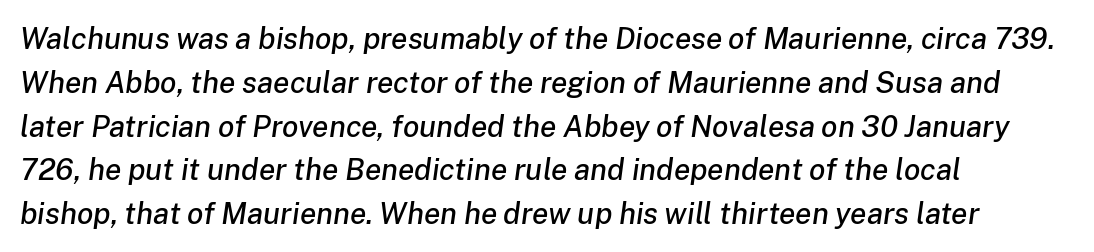
Vertically, the passage feels balanced, rows spaced as you'd expect. The passage shown leans; its letterforms are oblique. No extra tracking has been applied to these lines. The passage shown is typed in a proportional face where columns would drift.
